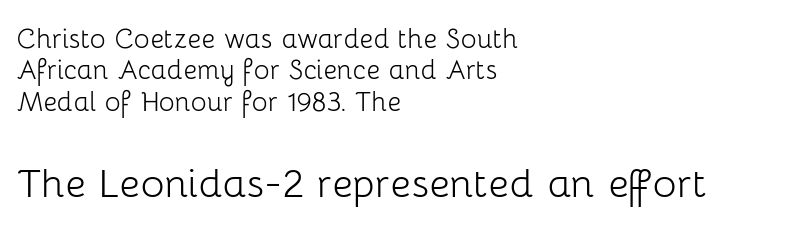
The letterforms sit at book weight or below. Character size in the trailing block exceeds that of the leading block. How would I describe the line gaps? Narrow and economical. The passage shown is typed in a proportional face where columns would drift. Words float on clear page, feet unadorned. Every stem runs plumb, perpendicular to the baseline.
